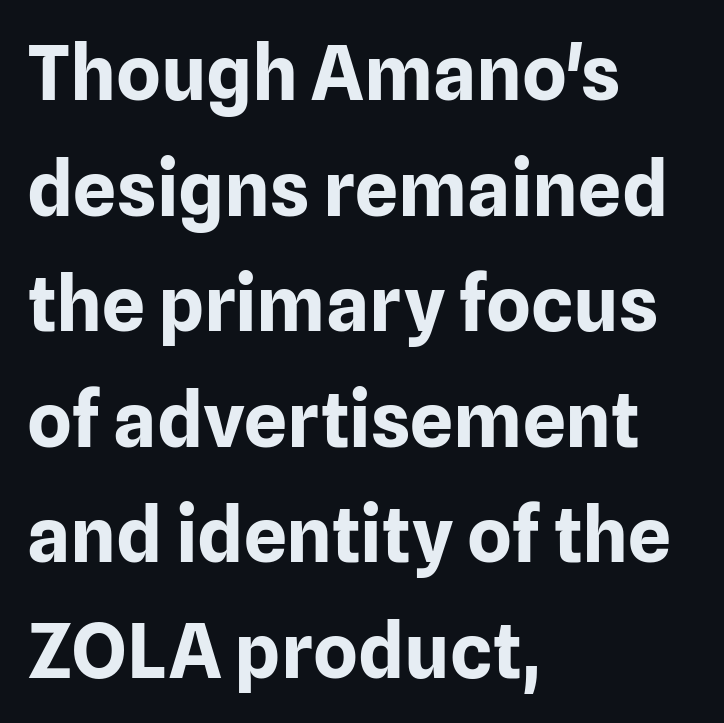
The image shows 76 px bold sans-serif type, upright; set left-aligned, normal line spacing (1.52x), normal letter spacing, not underlined; low stroke contrast and a medium x-height.
